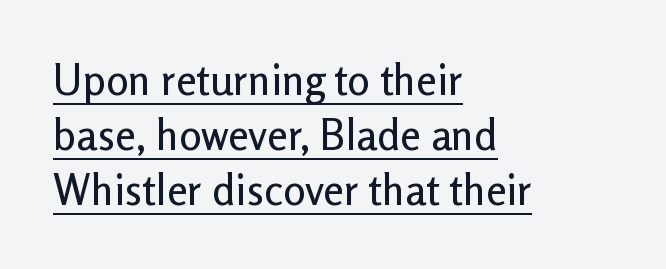
In CSS terms this would be text-align: left. These lines sit exactly where default settings would place them. The rendering uses natural spacing where letterforms have individual widths. The words here are underlined. The letters stand upright; this is a roman face.
